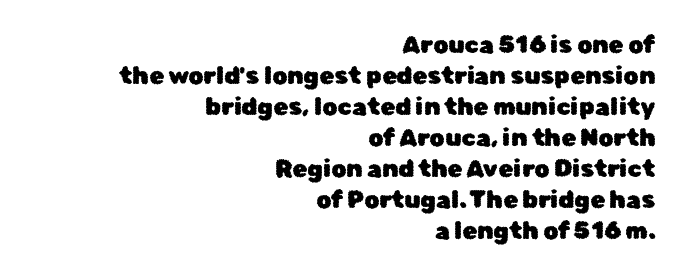
Q: Is the text italic (slanted)? A: No, it is upright.
Q: Is the text underlined? A: No.
Q: How is the paragraph aligned? A: Right-aligned.
Q: Is the spacing between letters normal or unusually wide? A: Normal.
Q: Is the spacing between lines tight, normal or loose? A: Normal.
